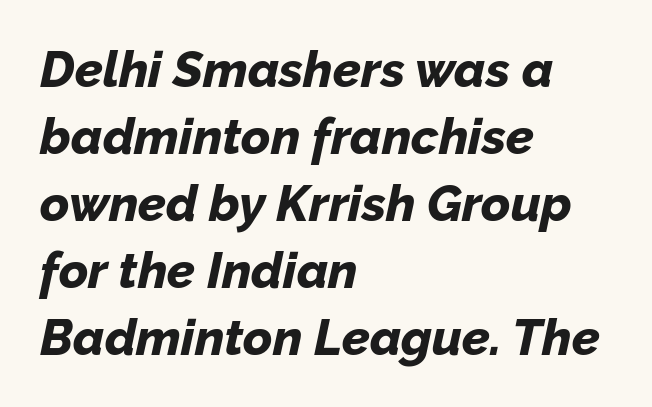
The image shows 50 px bold type, italic (leaning right); set left-aligned, normal line spacing (1.34x), normal letter spacing, not underlined; low stroke contrast and a medium x-height.
